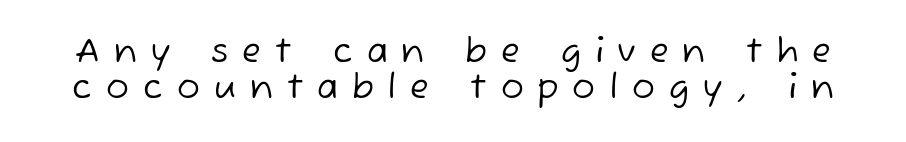
Q: Is the text bold? A: No.
Q: Is the typeface a serif or a sans-serif typeface? A: Sans-serif.
Q: Is the text underlined? A: No.
Q: Is the spacing between letters normal or unusually wide? A: Unusually wide.
Q: Is the spacing between lines tight, normal or loose? A: Tight.
Q: Width (condensed, normal, or wide)? A: Normal.
Q: Stroke contrast? A: Low.
Q: x-height? A: Medium.
Q: Monospaced? A: No.
